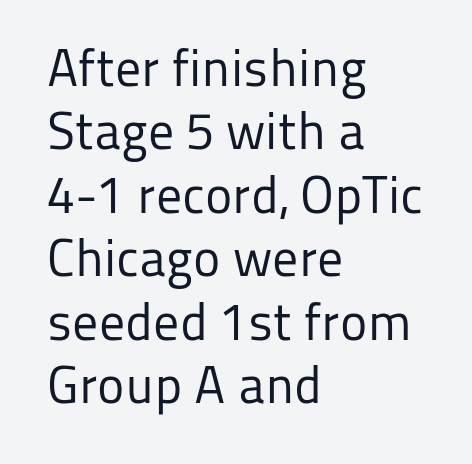
The image shows 52 px regular-weight sans-serif type, upright; set left-aligned, line spacing 1.22x, normal letter spacing, not underlined; low stroke contrast and a medium x-height.
